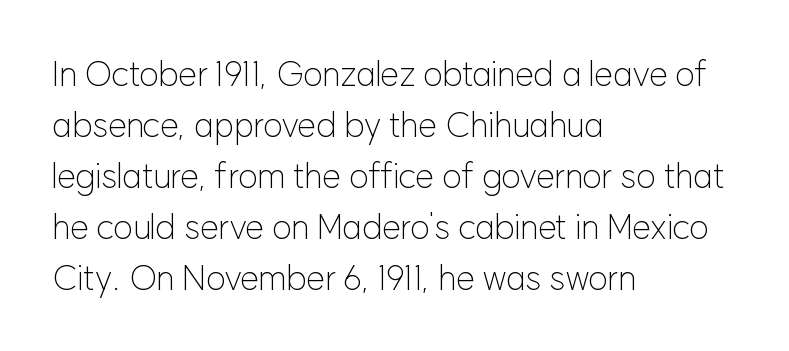
Nobody drew a line under any word here. Is this a fixed-width face? No — the glyphs have proportional, varying widths. Baseline-to-baseline distance is the conventional proportion of letter height. Compared with typical body copy, the letter spacing here is the same. The lettering stays uniformly vertical, giving the passage a roman look.
